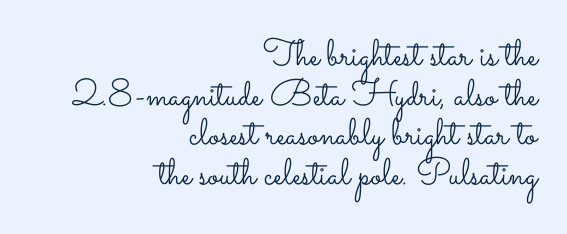
Q: Is the text bold? A: No.
Q: Is the text italic (slanted)? A: Yes.
Q: Is the text underlined? A: No.
Q: How is the paragraph aligned? A: Right-aligned.
Q: Is the spacing between letters normal or unusually wide? A: Normal.
Q: Is the spacing between lines tight, normal or loose? A: Tight.
Q: Width (condensed, normal, or wide)? A: Wide.
Q: Stroke contrast? A: Low.
Q: x-height? A: Small.
Q: Monospaced? A: No.
